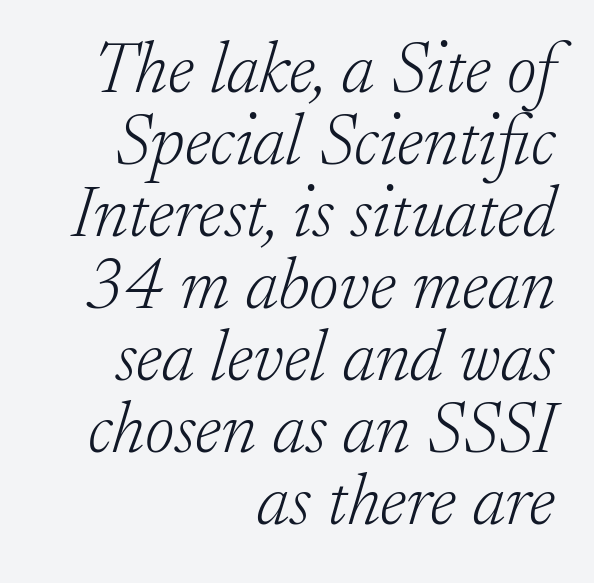
{"serif": "yes", "italic": "yes", "lean": "right", "slant_degrees": 17, "bold": "no", "weight": "light", "width": "normal", "stroke_contrast": "low", "x_height": "small", "monospaced": "no", "underline": "no", "align": "right", "line_spacing": "tight", "line_spacing_ratio": 1.0, "letter_spacing": "normal", "letter_spacing_em": 0.0, "glyph_px": 72}
